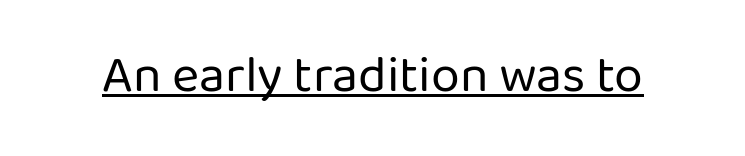
Is this a fixed-width face? No — the glyphs have proportional, varying widths. Nothing heavy about these letters — not bold at all. Every character sits straight up, as roman type does. Font category for this specimen: sans-serif. The rendering uses the underline text-decoration. Is the letter spacing exaggerated? No — it looks like the ordinary default.
